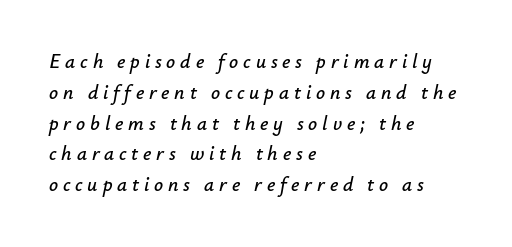
The typography opts for an oblique posture over an upright one. Vertically, the passage feels balanced, rows spaced as you'd expect. The rag falls on the right side of this text block. Words appear elongated and porous because spacing is wide. Descenders hang freely into open space.
